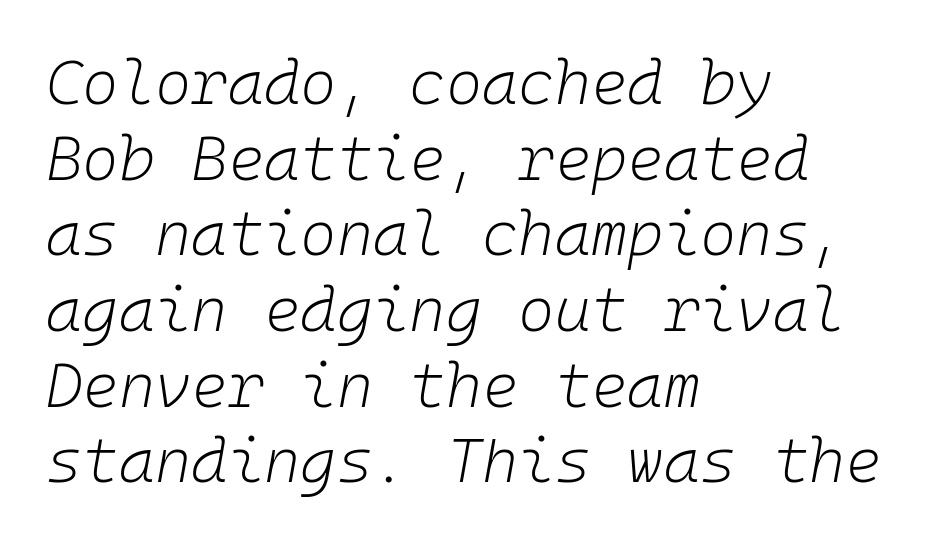
The image shows 62 px light type, italic (leaning right), monospaced; set left-aligned, line spacing 1.22x, normal letter spacing, not underlined; low stroke contrast and a medium x-height.
